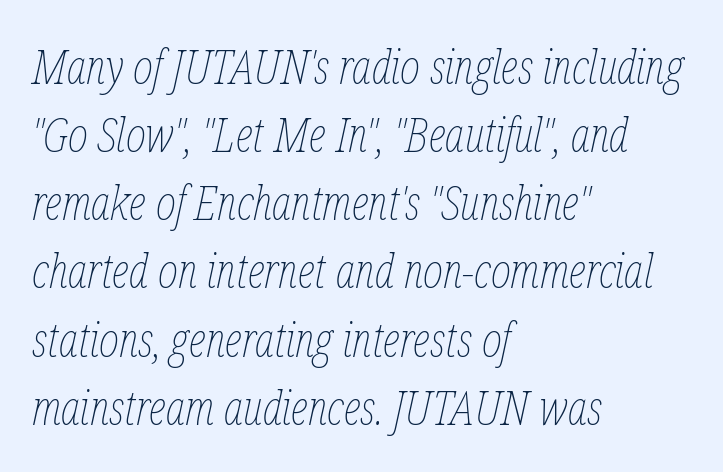
Q: Is the text bold? A: No.
Q: Is the text italic (slanted)? A: Yes, it leans right by about 12 degrees.
Q: Is the text underlined? A: No.
Q: How is the paragraph aligned? A: Left-aligned.
Q: Is the spacing between letters normal or unusually wide? A: Normal.
Q: Is the spacing between lines tight, normal or loose? A: Normal.
Q: Width (condensed, normal, or wide)? A: Condensed.
Q: Stroke contrast? A: Low.
Q: x-height? A: Medium.
Q: Monospaced? A: No.
